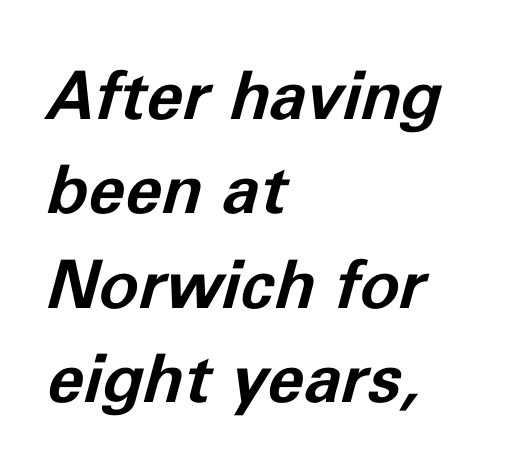
The glyphs have the mass of a bold cut. One glance says typical: line gaps are just what's usual. Check the space under the baseline: it is left empty. The tracking reads as untouched default to a designer's eye. Would a proofreader flag this as italicized? Yes. These lines stack with their left ends in a neat column.
